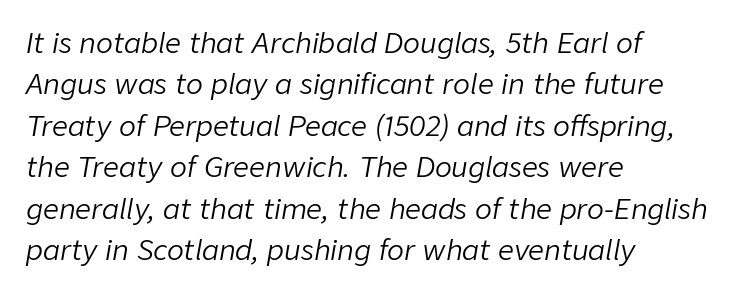
The image shows 28 px light type, italic (leaning right); set left-aligned, normal line spacing (1.48x), normal letter spacing, not underlined; low stroke contrast and a medium x-height.
